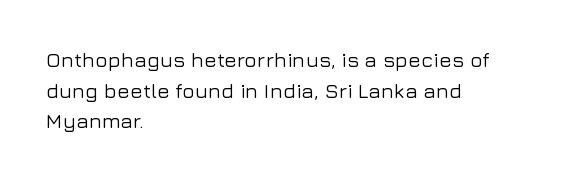
Q: Is the text italic (slanted)? A: No, it is upright.
Q: Is the text underlined? A: No.
Q: How is the paragraph aligned? A: Left-aligned.
Q: Is the spacing between letters normal or unusually wide? A: Normal.
Q: Is the spacing between lines tight, normal or loose? A: Normal.
